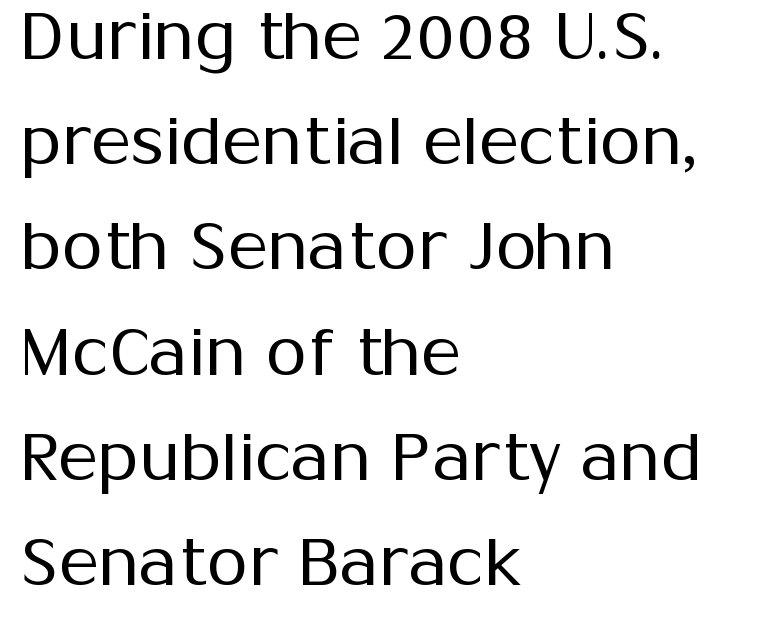
Q: Is the text bold? A: No.
Q: Is the text italic (slanted)? A: No, it is upright.
Q: Is the typeface a serif or a sans-serif typeface? A: Sans-serif.
Q: Is the text underlined? A: No.
Q: How is the paragraph aligned? A: Left-aligned.
Q: Is the spacing between letters normal or unusually wide? A: Normal.
Q: Is the spacing between lines tight, normal or loose? A: Normal.
Q: Width (condensed, normal, or wide)? A: Normal.
Q: Stroke contrast? A: Medium.
Q: x-height? A: Medium.
Q: Monospaced? A: No.
